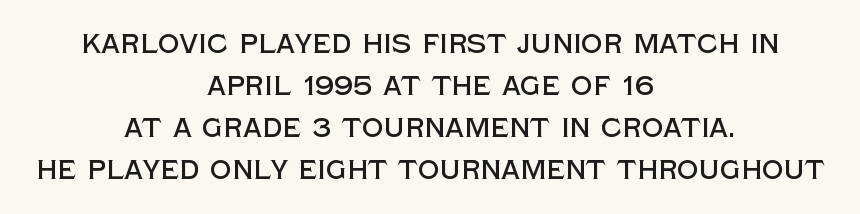
{"italic": "no", "underline": "no", "align": "center", "line_spacing": "normal", "line_spacing_ratio": 1.55, "letter_spacing": "normal", "letter_spacing_em": 0.0, "glyph_px": 27}
